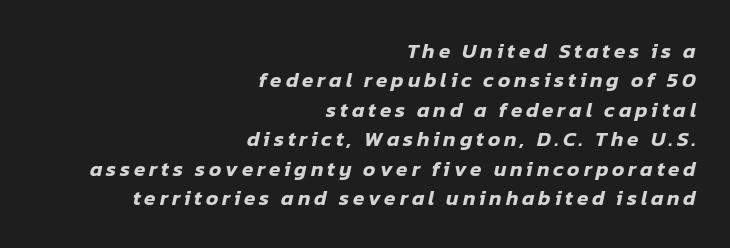
Q: Is the text italic (slanted)? A: Yes, it leans right by about 12 degrees.
Q: Is the text underlined? A: No.
Q: How is the paragraph aligned? A: Right-aligned.
Q: Is the spacing between lines tight, normal or loose? A: Normal.
